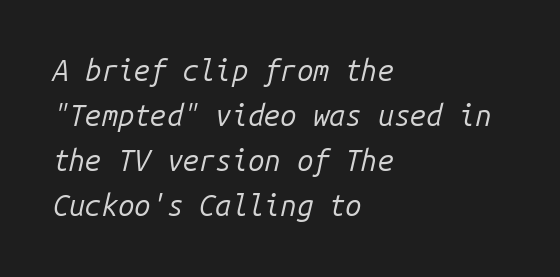
The line texture is even and compact thanks to regular tracking. Every character here occupies the same horizontal width, giving the sample a typewriter-like rhythm. If you drew a line through each stem, it would be angled. Is there much room between lines? A standard amount, neither cramped nor airy. The lines in this sample share a left origin and differ only in where they stop. A light-to-regular cut is what we see here.
